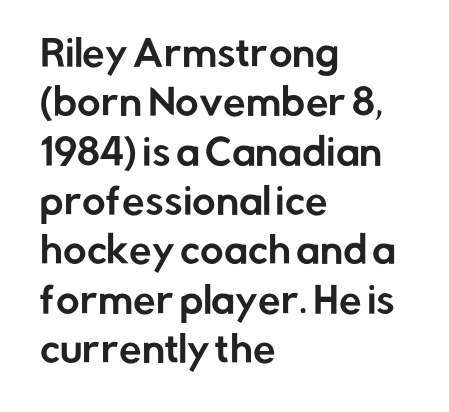
The image shows 36 px sans-serif type, upright; set left-aligned, normal line spacing (1.37x), normal letter spacing, not underlined; low stroke contrast and a medium x-height.
